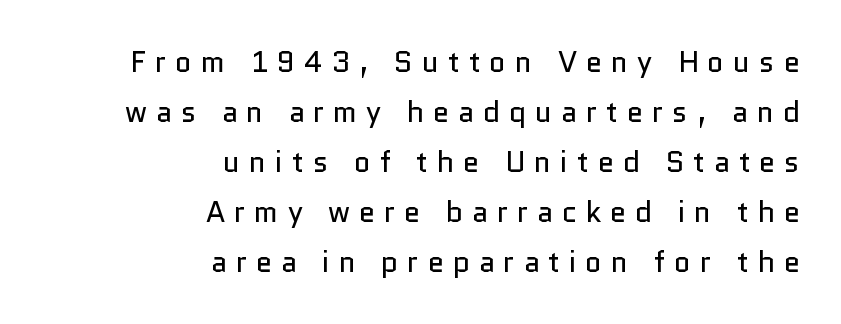
{"serif": "no", "italic": "no", "bold": "no", "weight": "regular", "width": "normal", "stroke_contrast": "low", "x_height": "medium", "monospaced": "no", "underline": "no", "align": "right", "line_spacing_ratio": 1.72, "letter_spacing": "wide", "letter_spacing_em": 0.31, "glyph_px": 29}
